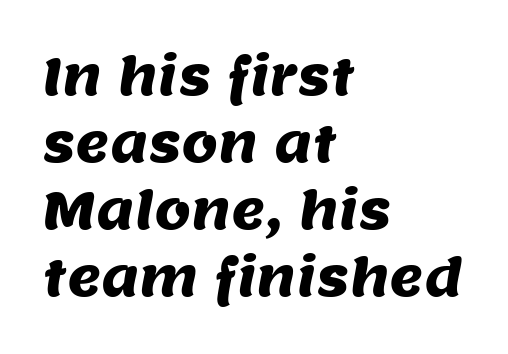
Q: Is the typeface a serif or a sans-serif typeface? A: Sans-serif.
Q: Is the text underlined? A: No.
Q: How is the paragraph aligned? A: Left-aligned.
Q: Is the spacing between letters normal or unusually wide? A: Normal.
Q: Is the spacing between lines tight, normal or loose? A: Normal.
Q: Width (condensed, normal, or wide)? A: Normal.
Q: Stroke contrast? A: Medium.
Q: x-height? A: Large.
Q: Monospaced? A: No.
